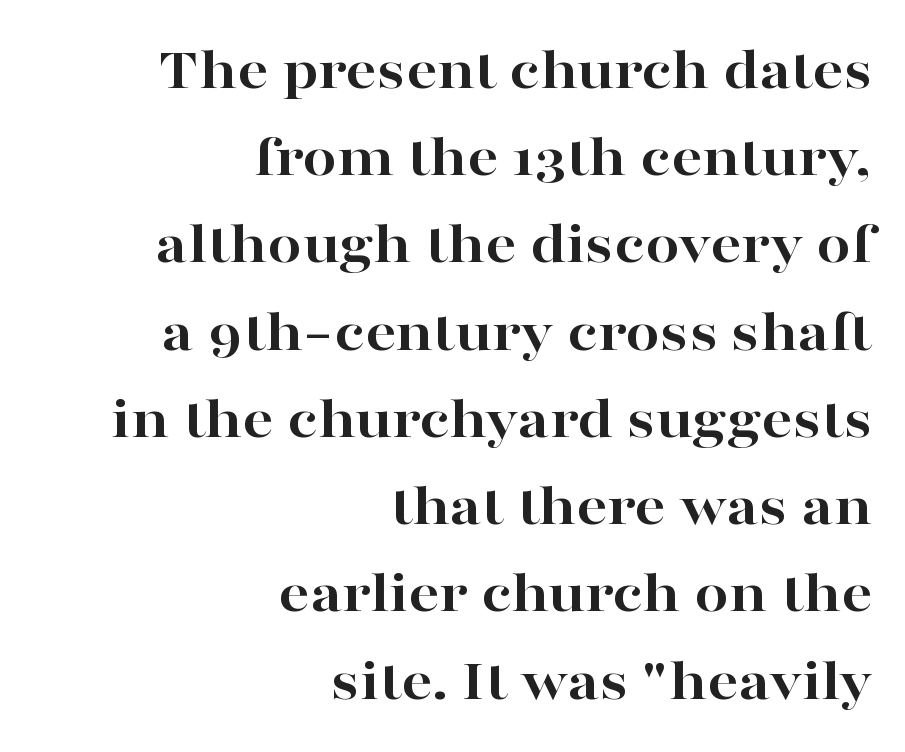
Q: Is the text bold? A: Yes.
Q: Is the text italic (slanted)? A: No, it is upright.
Q: Is the typeface a serif or a sans-serif typeface? A: Serif.
Q: Is the text underlined? A: No.
Q: How is the paragraph aligned? A: Right-aligned.
Q: Is the spacing between letters normal or unusually wide? A: Normal.
Q: Is the spacing between lines tight, normal or loose? A: Normal.
Q: Width (condensed, normal, or wide)? A: Wide.
Q: Stroke contrast? A: High.
Q: x-height? A: Medium.
Q: Monospaced? A: No.
